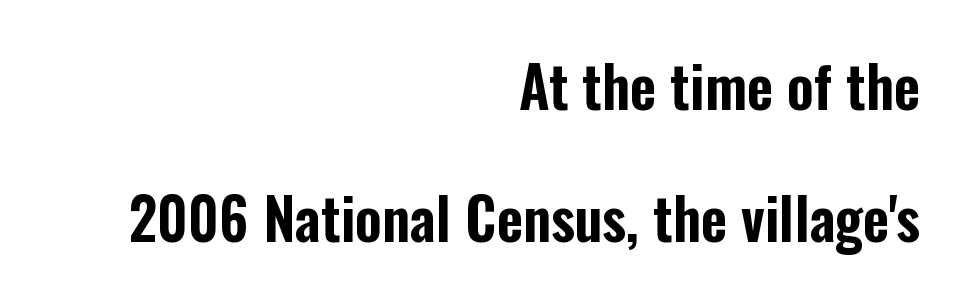
{"serif": "no", "italic": "no", "width": "condensed", "stroke_contrast": "low", "x_height": "medium", "monospaced": "no", "underline": "no", "align": "right", "line_spacing": "loose", "line_spacing_ratio": 2.32, "letter_spacing": "normal", "letter_spacing_em": 0.0, "glyph_px": 57}
